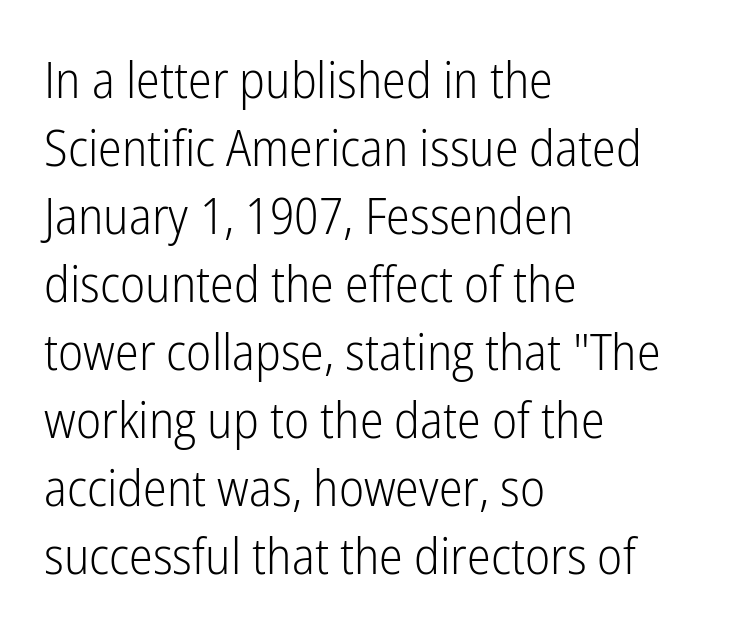
The image shows 50 px light, condensed sans-serif type, upright; set left-aligned, normal line spacing (1.36x), normal letter spacing, not underlined; low stroke contrast and a medium x-height.
